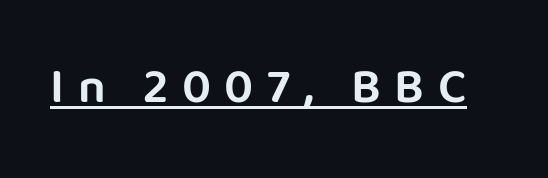
{"serif": "no", "italic": "no", "width": "normal", "stroke_contrast": "low", "x_height": "large", "monospaced": "no", "underline": "yes", "letter_spacing": "wide", "letter_spacing_em": 0.28, "glyph_px": 49}
